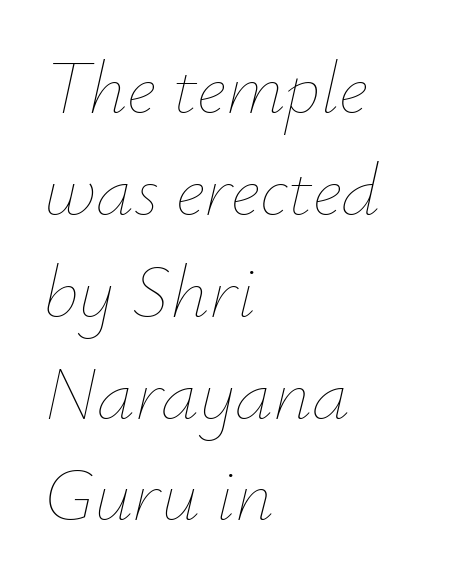
Q: Is the text bold? A: No.
Q: Is the text italic (slanted)? A: Yes, it leans right by about 12 degrees.
Q: Is the text underlined? A: No.
Q: How is the paragraph aligned? A: Left-aligned.
Q: Is the spacing between letters normal or unusually wide? A: Normal.
Q: Is the spacing between lines tight, normal or loose? A: Normal.
Q: Width (condensed, normal, or wide)? A: Normal.
Q: Stroke contrast? A: Low.
Q: x-height? A: Small.
Q: Monospaced? A: No.
